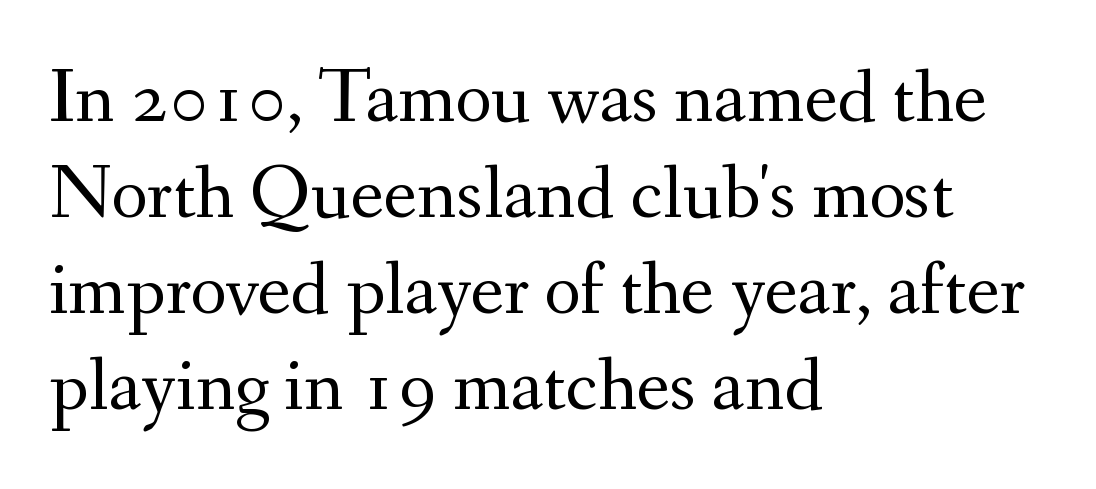
The image shows 78 px regular-weight serif type, upright; set left-aligned, line spacing 1.23x, normal letter spacing, not underlined; medium stroke contrast and a small x-height.
